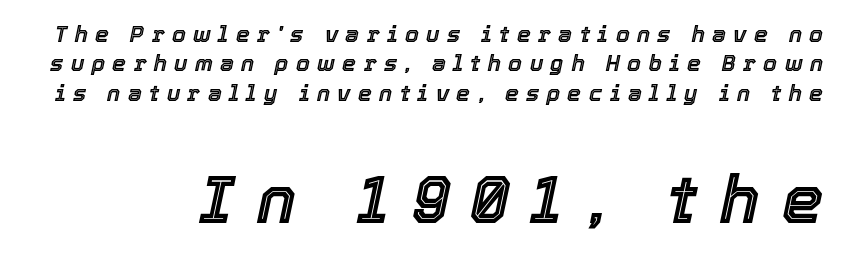
The image shows 66 px text type, italic (leaning right); set normal line spacing (1.33x), unusually wide letter spacing (+0.34 em), not underlined; the second (bottom) block is 3.0x larger; a medium x-height.
